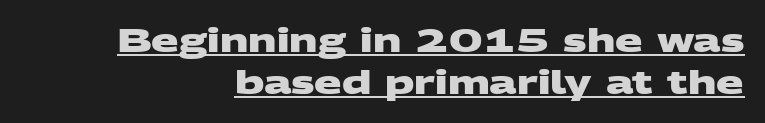
{"serif": "no", "bold": "yes", "weight": "heavy", "width": "wide", "stroke_contrast": "medium", "x_height": "large", "monospaced": "no", "underline": "yes", "align": "right", "line_spacing": "normal", "line_spacing_ratio": 1.31, "letter_spacing": "normal", "letter_spacing_em": 0.0, "glyph_px": 32}
